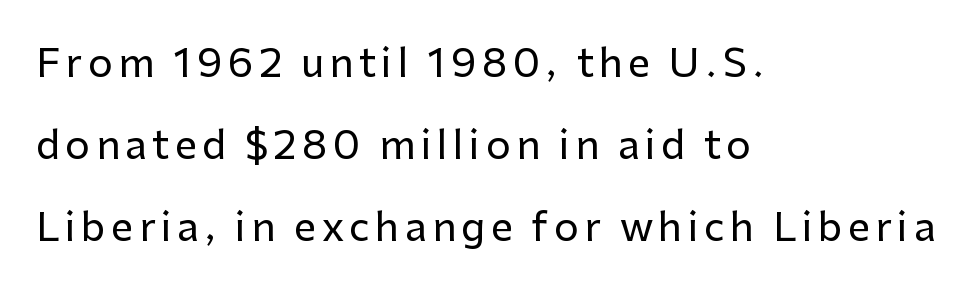
{"serif": "no", "italic": "no", "width": "normal", "stroke_contrast": "low", "x_height": "medium", "monospaced": "no", "underline": "no", "align": "left", "line_spacing": "loose", "line_spacing_ratio": 2.1, "glyph_px": 39}
